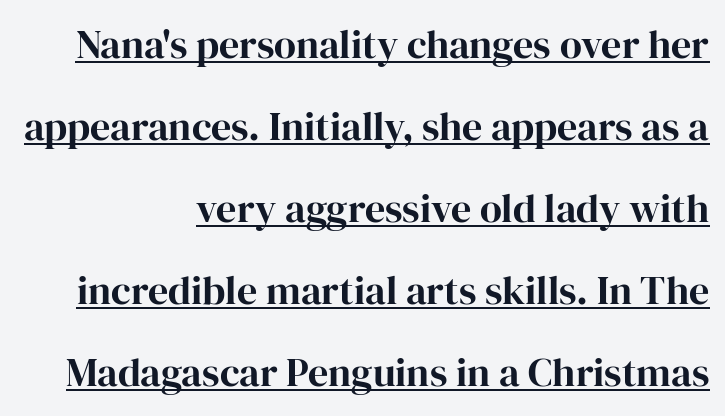
{"serif": "yes", "italic": "no", "width": "normal", "stroke_contrast": "high", "x_height": "medium", "monospaced": "no", "underline": "yes", "align": "right", "line_spacing": "loose", "line_spacing_ratio": 2.05, "letter_spacing": "normal", "letter_spacing_em": 0.0, "glyph_px": 40}
